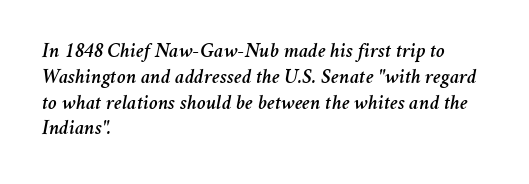
The image shows 21 px text type, italic (leaning right); set left-aligned, line spacing 1.23x, normal letter spacing, not underlined.
